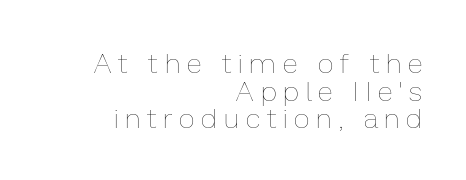
{"italic": "no", "bold": "no", "weight": "thin", "width": "normal", "stroke_contrast": "low", "x_height": "medium", "monospaced": "no", "underline": "no", "align": "right", "line_spacing": "tight", "line_spacing_ratio": 0.99, "letter_spacing": "wide", "letter_spacing_em": 0.25, "glyph_px": 28}
